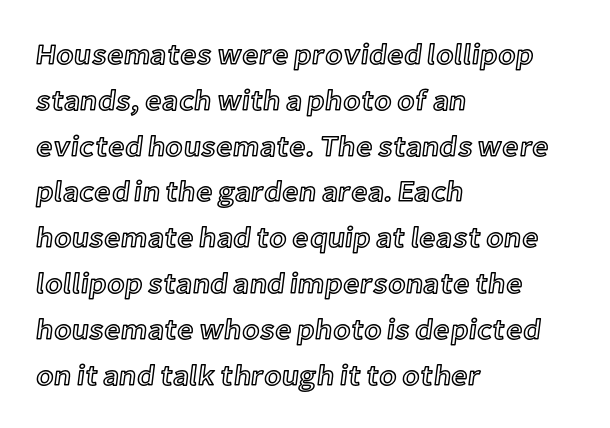
The image shows 29 px text type; set left-aligned, normal line spacing (1.58x), normal letter spacing, not underlined; a medium x-height.
